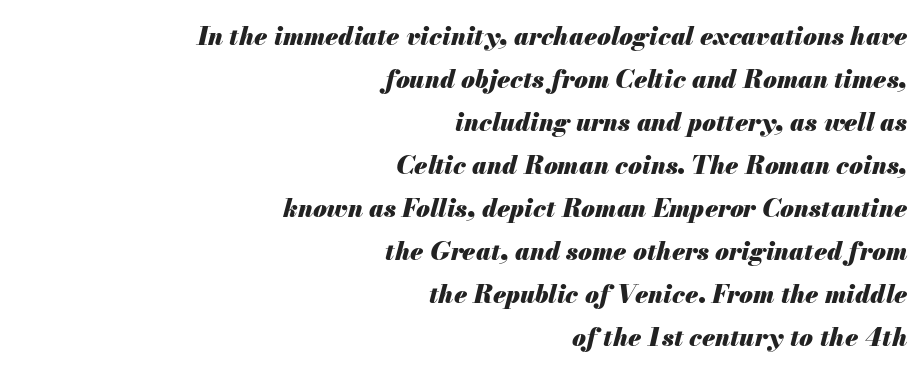
Q: Is the text bold? A: Yes.
Q: Is the text italic (slanted)? A: Yes, it leans right by about 13 degrees.
Q: Is the text underlined? A: No.
Q: How is the paragraph aligned? A: Right-aligned.
Q: Is the spacing between letters normal or unusually wide? A: Normal.
